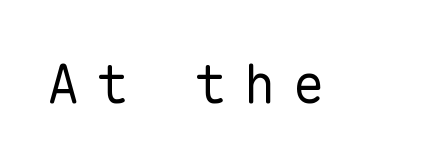
A quiet, ordinary-to-light weight characterises the typeface. Looks like terminal output: every glyph gets an equal slot. Style check: upright. The glyphs are unaccompanied by any horizontal stroke below them.
